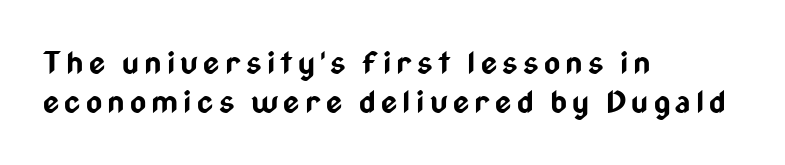
{"serif": "no", "italic": "no", "bold": "yes", "weight": "bold", "width": "condensed", "stroke_contrast": "low", "x_height": "medium", "monospaced": "no", "underline": "no", "align": "left", "line_spacing": "normal", "line_spacing_ratio": 1.26, "glyph_px": 31}
